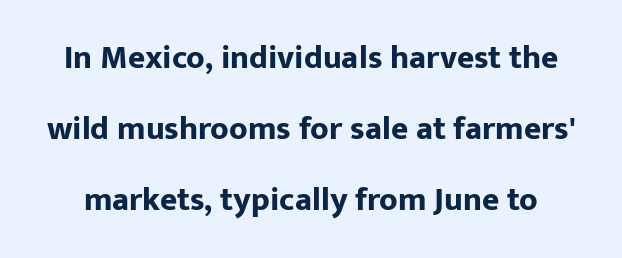
{"serif": "no", "italic": "no", "bold": "yes", "weight": "bold", "width": "normal", "stroke_contrast": "low", "x_height": "medium", "monospaced": "no", "underline": "no", "line_spacing": "loose", "line_spacing_ratio": 2.15, "letter_spacing": "normal", "letter_spacing_em": 0.0, "glyph_px": 33}
